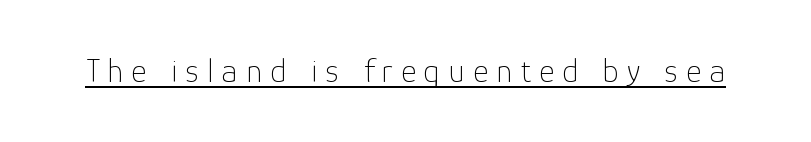
Q: Is the text bold? A: No.
Q: Is the text italic (slanted)? A: No, it is upright.
Q: Is the typeface a serif or a sans-serif typeface? A: Sans-serif.
Q: Is the text underlined? A: Yes.
Q: Is the spacing between letters normal or unusually wide? A: Unusually wide.
Q: Width (condensed, normal, or wide)? A: Normal.
Q: Stroke contrast? A: Low.
Q: x-height? A: Medium.
Q: Monospaced? A: No.
